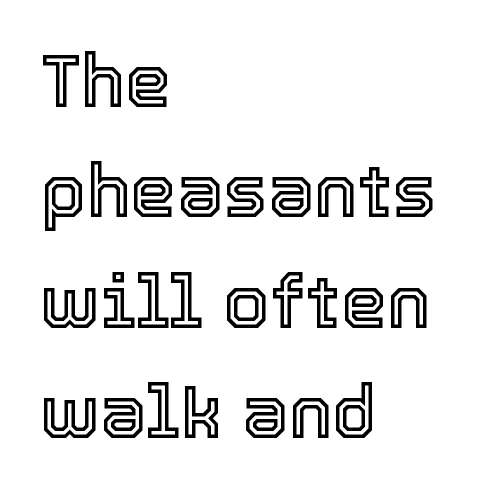
Q: Is the text italic (slanted)? A: No, it is upright.
Q: Is the text underlined? A: No.
Q: How is the paragraph aligned? A: Left-aligned.
Q: Is the spacing between letters normal or unusually wide? A: Normal.
Q: Is the spacing between lines tight, normal or loose? A: Normal.
Q: Width (condensed, normal, or wide)? A: Normal.
Q: x-height? A: Medium.
Q: Monospaced? A: No.
